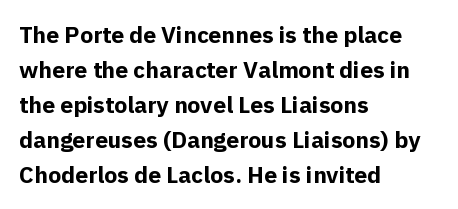
The image shows 23 px bold type, upright; set left-aligned, normal line spacing (1.52x), normal letter spacing, not underlined.
